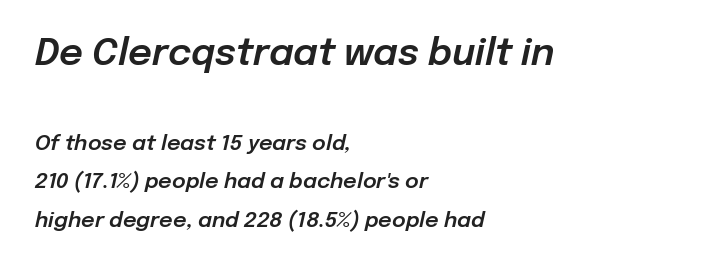
Each line starts at the same left margin while the right side varies. The area under the type is left untouched. Is this a fixed-width face? No — the glyphs have proportional, varying widths. Between these two stacked blocks, the higher one wins on size. The glyphs look as if they've been sheared to an angle. Default kerning and tracking; the words read as compact shapes.
